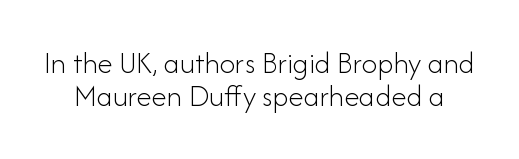
You can tell it's not italic because the verticals are truly vertical. Nothing sits at the stroke ends, so this counts as sans-serif. This is not heavy type; no bold has been used. One glance says dense: line gaps are narrower than usual. Nobody drew a line under any word here. In terms of letterspacing, this is plain default setting.
